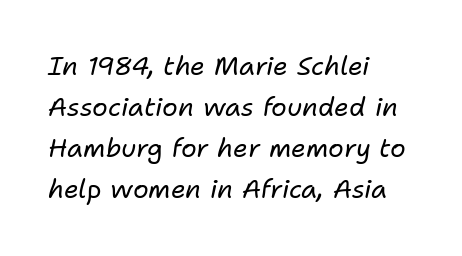
The ragged edge is on the right, which tells us the setting is flush left. Is the stroke heavy? The answer is a plain regular-or-lighter. An italicized treatment has been applied to the whole sample. Any mark beneath the type? The region is blank. Between one letter and the next there's only the usual sliver of space. Is there much room between lines? A standard amount, neither cramped nor airy.
